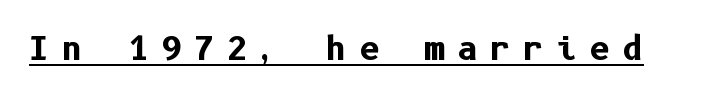
The specimen reads as upright at a glance. Caption: bold face, heavy strokes. Display-style spreading of the glyphs; the letterfit is very open. Grotesque or geometric, the face here clearly has no serifs. Decoration check: the copy is underlined.
